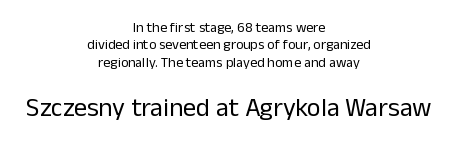
{"italic": "no", "bold": "no", "underline": "no", "align": "center", "line_spacing": "normal", "line_spacing_ratio": 1.25, "letter_spacing": "normal", "letter_spacing_em": 0.0, "larger_block": "second", "size_ratio": 1.86, "glyph_px": 26}
